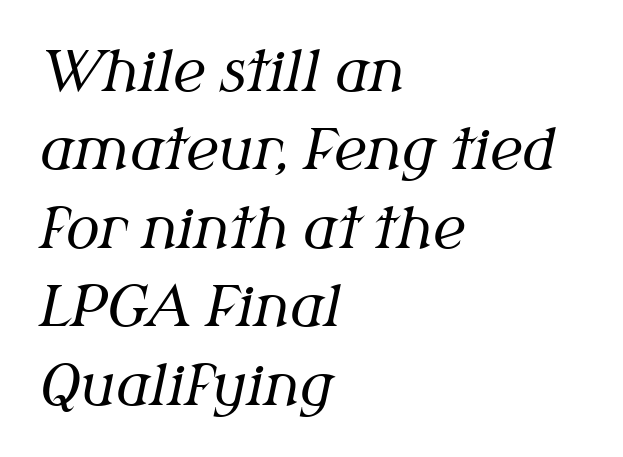
The image shows 56 px regular-weight serif type, italic (leaning right); set left-aligned, normal line spacing (1.4x), normal letter spacing, not underlined; medium stroke contrast and a medium x-height.
